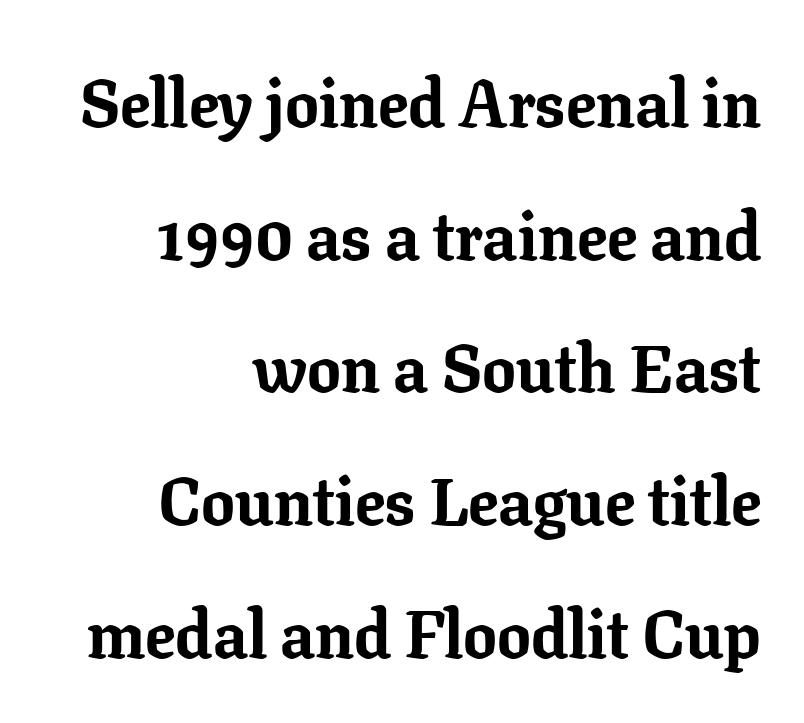
The rendering uses natural spacing where letterforms have individual widths. Students, this is bold: see how much ink each stroke carries. Has an underline been added? It has not. Teacher's note: observe the even right margin — that is flush-right alignment. Observe the ordinary spacing: letters are neighbours, not strangers.
